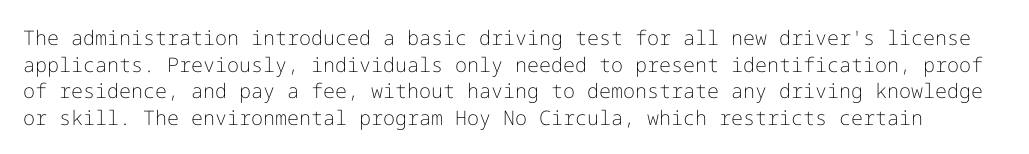
Between one letter and the next there's only the usual sliver of space. The rows are spaced the way most documents space them. No italicization has been applied; the sample stays upright. Type without underlining. The font is comparable to plain body text, perhaps lighter.
